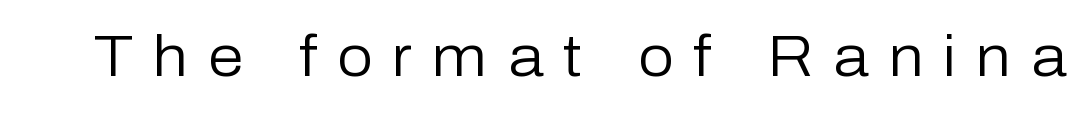
The image shows 57 px regular-weight sans-serif type, upright; set unusually wide letter spacing (+0.35 em), not underlined; low stroke contrast and a medium x-height.
